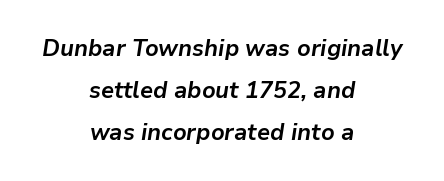
Q: Is the text bold? A: Yes.
Q: Is the text italic (slanted)? A: Yes, it leans right by about 9 degrees.
Q: Is the text underlined? A: No.
Q: How is the paragraph aligned? A: Centered.
Q: Is the spacing between letters normal or unusually wide? A: Normal.
